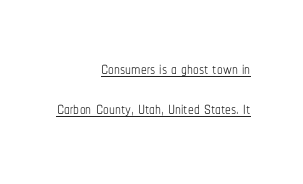
Q: Is the text bold? A: No.
Q: Is the text italic (slanted)? A: No, it is upright.
Q: Is the text underlined? A: Yes.
Q: How is the paragraph aligned? A: Right-aligned.
Q: Is the spacing between letters normal or unusually wide? A: Normal.
